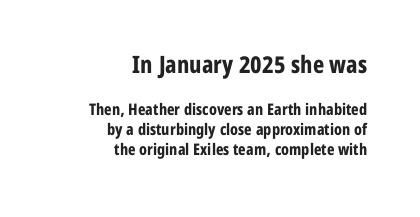
{"italic": "no", "bold": "yes", "underline": "no", "align": "right", "line_spacing_ratio": 1.24, "letter_spacing": "normal", "letter_spacing_em": 0.0, "larger_block": "first", "size_ratio": 1.5, "glyph_px": 24}
